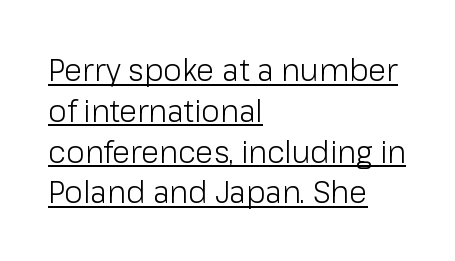
Q: Is the text bold? A: No.
Q: Is the text italic (slanted)? A: No, it is upright.
Q: Is the typeface a serif or a sans-serif typeface? A: Sans-serif.
Q: Is the text underlined? A: Yes.
Q: How is the paragraph aligned? A: Left-aligned.
Q: Is the spacing between letters normal or unusually wide? A: Normal.
Q: Is the spacing between lines tight, normal or loose? A: Normal.
Q: Width (condensed, normal, or wide)? A: Normal.
Q: Stroke contrast? A: Low.
Q: x-height? A: Medium.
Q: Monospaced? A: No.
